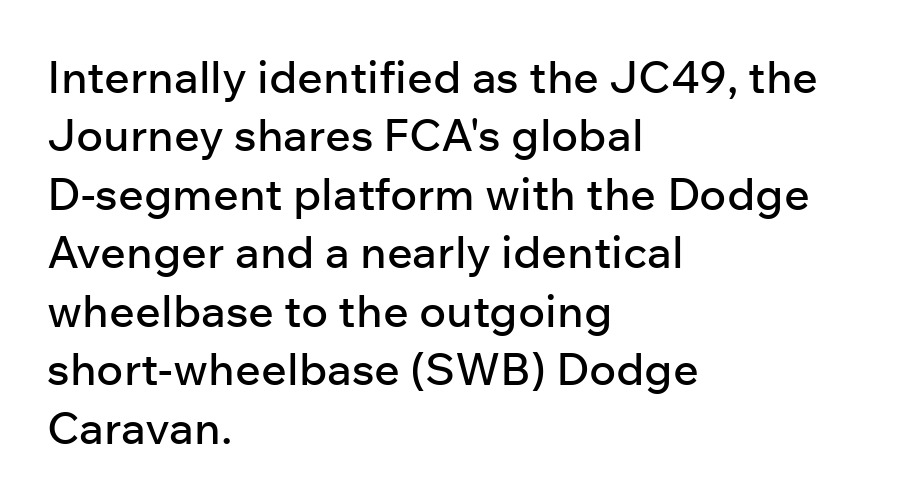
{"serif": "no", "italic": "no", "width": "normal", "stroke_contrast": "low", "x_height": "medium", "monospaced": "no", "underline": "no", "align": "left", "line_spacing": "normal", "line_spacing_ratio": 1.3, "letter_spacing": "normal", "letter_spacing_em": 0.0, "glyph_px": 45}
